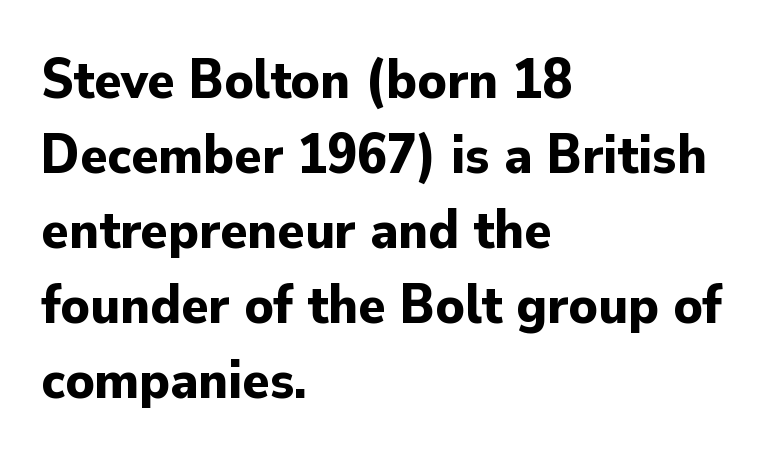
The image shows 56 px bold sans-serif type, upright; set left-aligned, normal line spacing (1.34x), normal letter spacing, not underlined; low stroke contrast and a small x-height.
